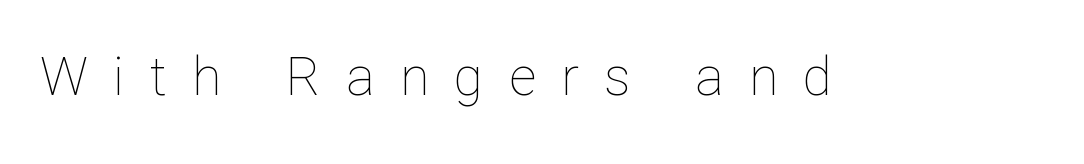
Q: Is the text bold? A: No.
Q: Is the text italic (slanted)? A: No, it is upright.
Q: Is the text underlined? A: No.
Q: Is the spacing between letters normal or unusually wide? A: Unusually wide.
Q: Width (condensed, normal, or wide)? A: Normal.
Q: Stroke contrast? A: Low.
Q: x-height? A: Medium.
Q: Monospaced? A: No.
